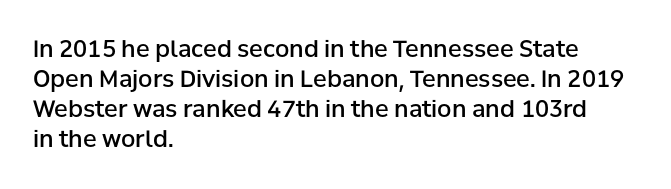
{"italic": "no", "bold": "semi", "underline": "no", "align": "left", "line_spacing": "normal", "line_spacing_ratio": 1.31, "letter_spacing": "normal", "letter_spacing_em": 0.0, "glyph_px": 23}
